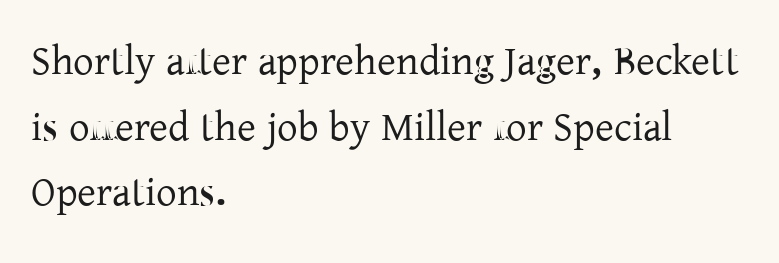
The image shows 41 px serif type, upright; set left-aligned, normal line spacing (1.6x), normal letter spacing, not underlined; low stroke contrast and a medium x-height.
